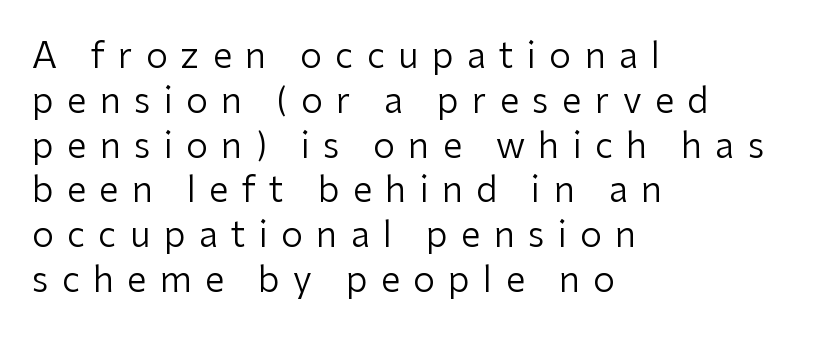
The image shows 35 px regular-weight sans-serif type, upright; set left-aligned, normal line spacing (1.28x), unusually wide letter spacing (+0.38 em), not underlined; low stroke contrast and a medium x-height.
